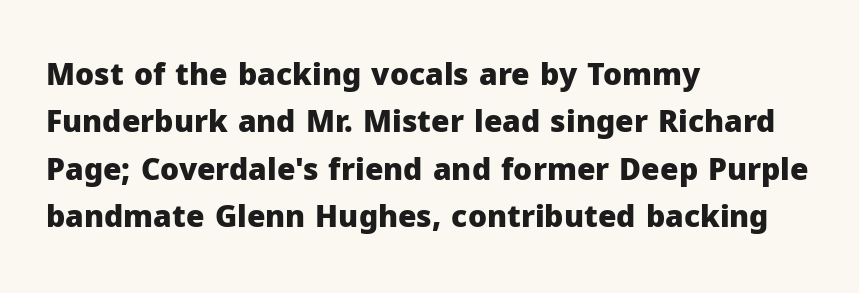
Q: Is the text bold? A: Yes.
Q: Is the text italic (slanted)? A: No, it is upright.
Q: Is the typeface a serif or a sans-serif typeface? A: Sans-serif.
Q: Is the text underlined? A: No.
Q: How is the paragraph aligned? A: Left-aligned.
Q: Is the spacing between letters normal or unusually wide? A: Normal.
Q: Is the spacing between lines tight, normal or loose? A: Normal.
Q: Width (condensed, normal, or wide)? A: Normal.
Q: Stroke contrast? A: Low.
Q: x-height? A: Medium.
Q: Monospaced? A: No.
